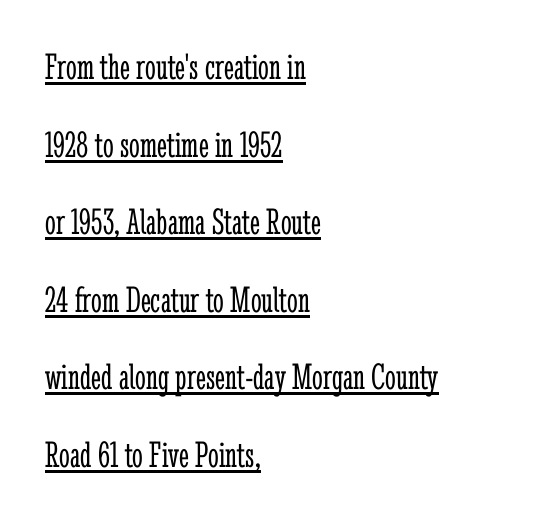
Q: Is the text bold? A: No.
Q: Is the text italic (slanted)? A: No, it is upright.
Q: Is the typeface a serif or a sans-serif typeface? A: Serif.
Q: Is the text underlined? A: Yes.
Q: How is the paragraph aligned? A: Left-aligned.
Q: Is the spacing between letters normal or unusually wide? A: Normal.
Q: Is the spacing between lines tight, normal or loose? A: Loose.
Q: Width (condensed, normal, or wide)? A: Condensed.
Q: Stroke contrast? A: Low.
Q: x-height? A: Medium.
Q: Monospaced? A: No.
